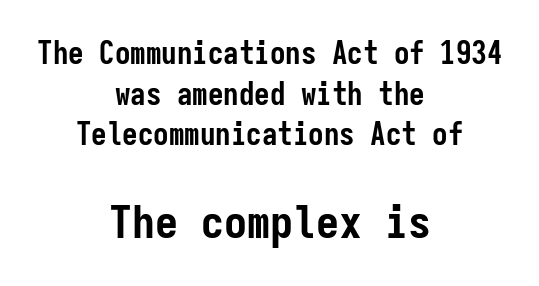
Each new line begins a customary step beneath the previous one. Short and long lines alike share a common midpoint. The face used here is monospaced, like something from a code editor. Does the weight exceed regular? Yes, all the way to bold. Anything drawn beneath the words? Only blank space. Inter-character spacing is left at the font's built-in metrics.
